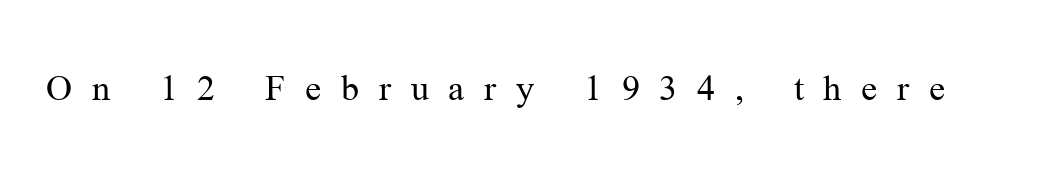
{"serif": "yes", "italic": "no", "bold": "no", "weight": "regular", "width": "normal", "stroke_contrast": "medium", "x_height": "medium", "monospaced": "no", "underline": "no", "letter_spacing": "wide", "letter_spacing_em": 0.49, "glyph_px": 40}
